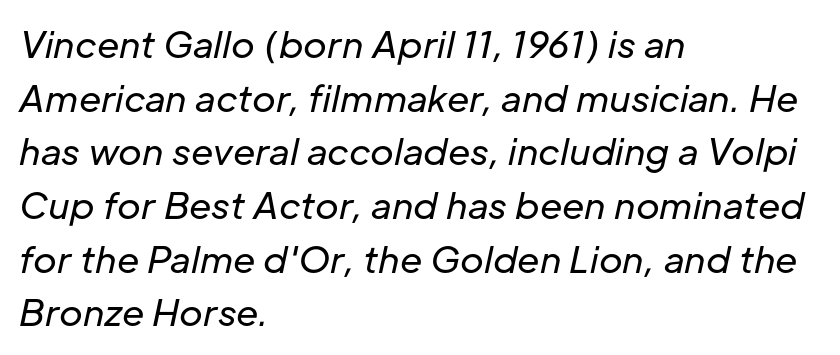
Regarding leading, the lines here are spaced in the standard way. Nobody touched the tracking dial on this one. The face used here is proportionally spaced, like ordinary book or web type. Is the stroke heavy? The answer is a plain regular-or-lighter. All the whitespace from short lines collects on the right. Italic? Definitely — the glyphs are oblique.
